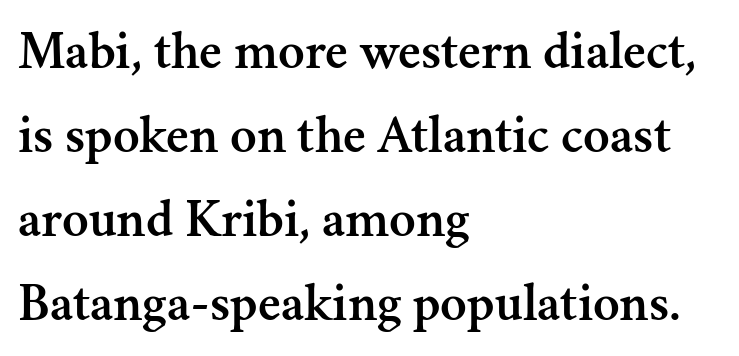
{"serif": "yes", "italic": "no", "width": "normal", "stroke_contrast": "medium", "x_height": "small", "monospaced": "no", "underline": "no", "align": "left", "line_spacing": "normal", "line_spacing_ratio": 1.53, "letter_spacing": "normal", "letter_spacing_em": 0.0, "glyph_px": 55}
